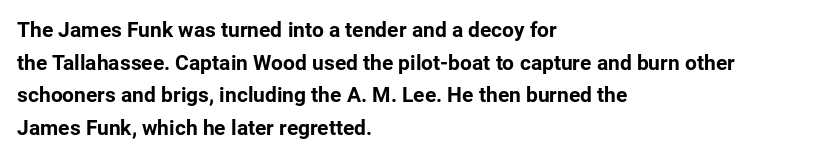
{"italic": "no", "bold": "yes", "underline": "no", "align": "left", "line_spacing": "normal", "line_spacing_ratio": 1.55, "letter_spacing": "normal", "letter_spacing_em": 0.0, "glyph_px": 21}
